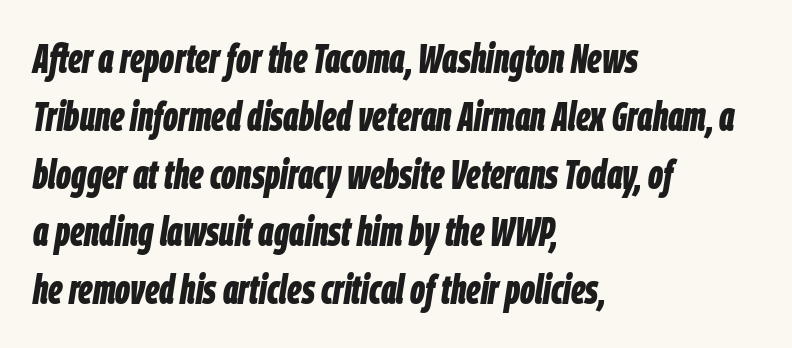
The image shows 41 px bold, condensed type, italic (leaning right); set left-aligned, normal line spacing (1.41x), normal letter spacing, not underlined; low stroke contrast and a large x-height.
